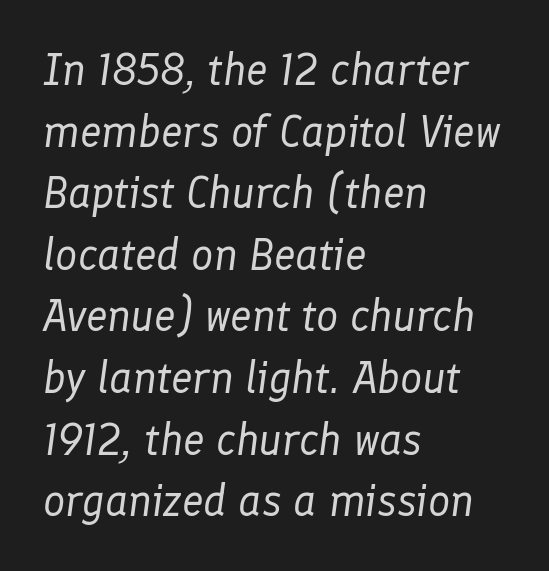
There's an unmistakable incline to the writing here. Weight: in the light-to-regular range. Line starts are locked; line ends wander. The designer left line spacing at the default. Check the space under the baseline: it is left empty. Note the varied advance widths — an 'i' is clearly narrower than an 'm'.
